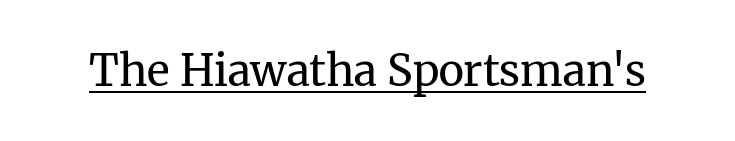
The image shows 43 px regular-weight serif type, upright; set normal letter spacing, underlined; medium stroke contrast and a medium x-height.
